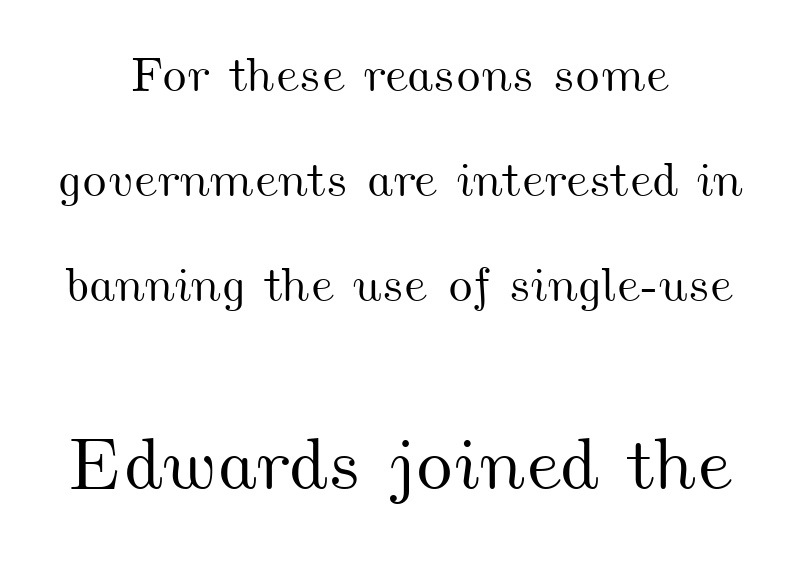
The image shows 74 px wide type; set centered, loose line spacing (2.14x), normal letter spacing, not underlined; the second (bottom) block is 1.51x larger; medium stroke contrast and a small x-height.
